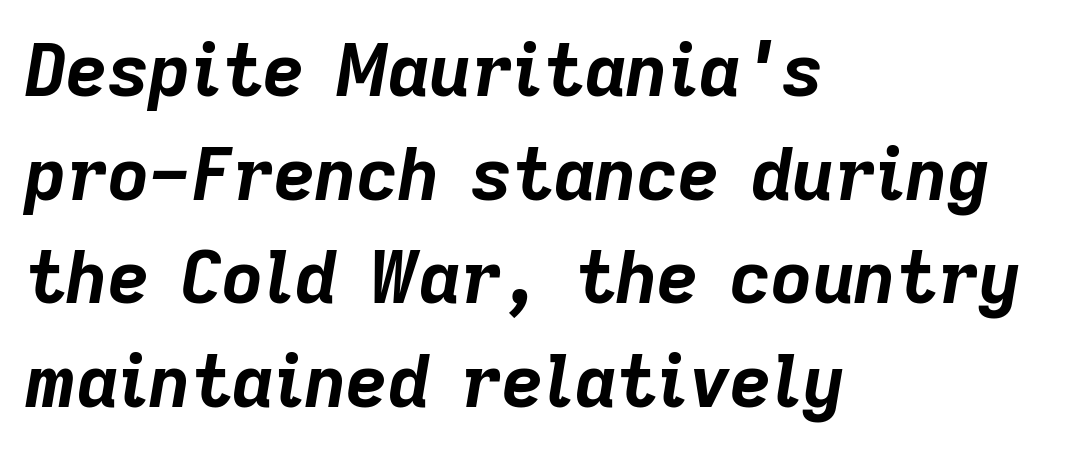
Standard letterfit; no display-style spreading of the glyphs. Weight: bold. Whoever set this chose a conventional vertical rhythm. This rendering features lettering with no underline. Casual observation: everything's shoved over to the left. Proportional: the letters do not fall into vertical columns.
